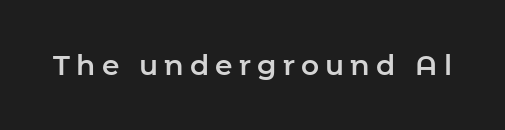
The image shows 28 px sans-serif type, upright; set unusually wide letter spacing (+0.22 em), not underlined; low stroke contrast and a medium x-height.
